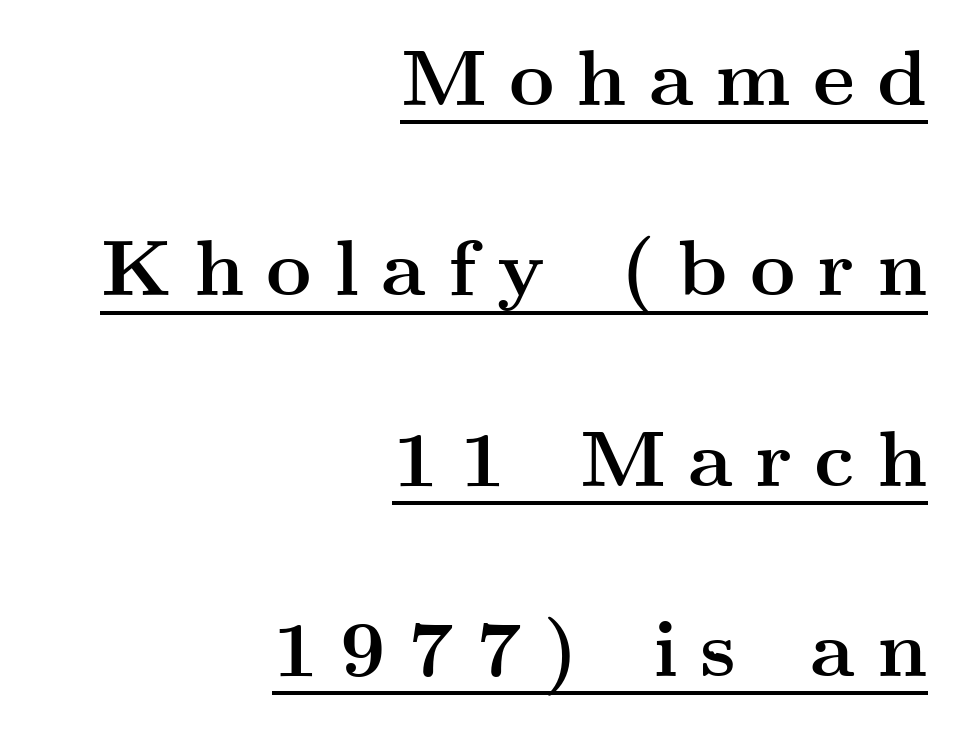
Q: Is the text bold? A: Yes.
Q: Is the text italic (slanted)? A: No, it is upright.
Q: Is the typeface a serif or a sans-serif typeface? A: Serif.
Q: Is the text underlined? A: Yes.
Q: How is the paragraph aligned? A: Right-aligned.
Q: Is the spacing between letters normal or unusually wide? A: Unusually wide.
Q: Is the spacing between lines tight, normal or loose? A: Loose.
Q: Width (condensed, normal, or wide)? A: Wide.
Q: Stroke contrast? A: Medium.
Q: x-height? A: Small.
Q: Monospaced? A: No.
